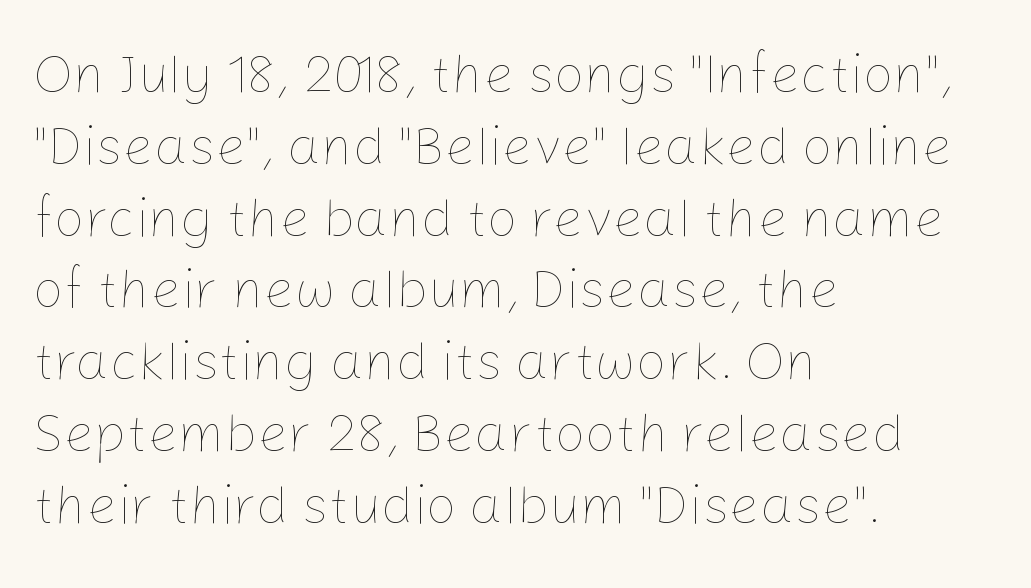
The image shows 54 px thin type, upright; set left-aligned, normal line spacing (1.33x), normal letter spacing, not underlined; low stroke contrast and a medium x-height.
